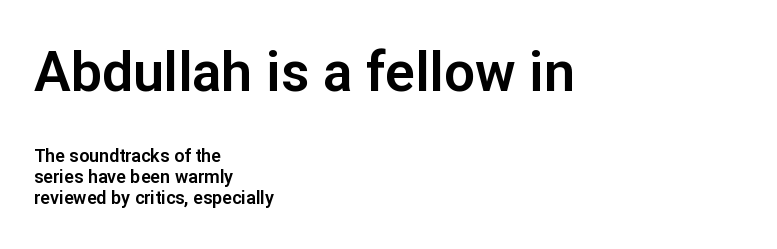
Q: Is the text italic (slanted)? A: No, it is upright.
Q: Is the typeface a serif or a sans-serif typeface? A: Sans-serif.
Q: Is the text underlined? A: No.
Q: How is the paragraph aligned? A: Left-aligned.
Q: Is the spacing between letters normal or unusually wide? A: Normal.
Q: Which block of text is set in a larger size, the first (top) or the second (bottom)? A: The first (top) one.
Q: Width (condensed, normal, or wide)? A: Normal.
Q: Stroke contrast? A: Low.
Q: x-height? A: Medium.
Q: Monospaced? A: No.
